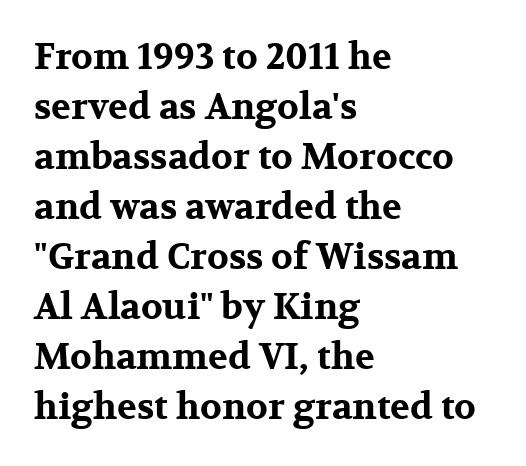
{"serif": "yes", "italic": "no", "bold": "yes", "weight": "bold", "width": "wide", "stroke_contrast": "medium", "x_height": "medium", "monospaced": "no", "underline": "no", "align": "left", "line_spacing": "normal", "line_spacing_ratio": 1.39, "letter_spacing": "normal", "letter_spacing_em": 0.0, "glyph_px": 36}
